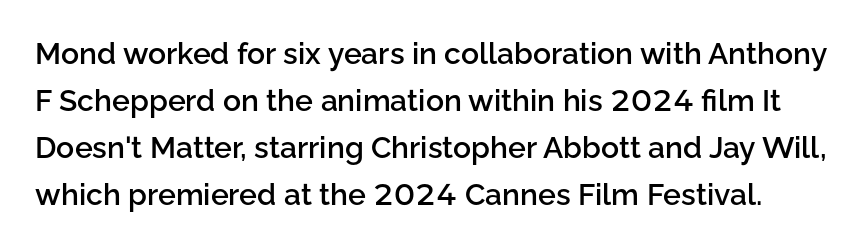
Just letters on the line, the space beneath them empty. In terms of leading, this rendering sits right in the middle. I'd call this a sans setting — the letters go barefoot. These lines were composed using upright roman letters. The letterforms sit shoulder to shoulder at normal distance.
